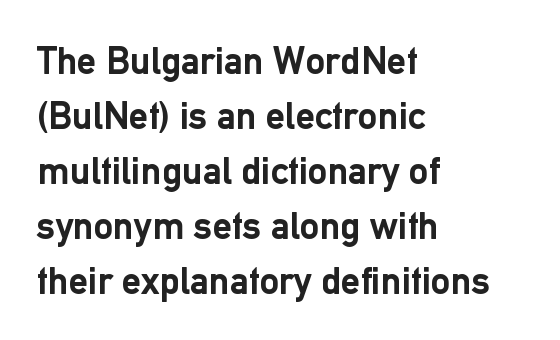
Font category for this specimen: sans-serif. Is the letter spacing exaggerated? No — it looks like the ordinary default. Vertical spacing — default. These lines carry a lot of weight — the face is fully bold. Each line starts at the same left margin while the right side varies.
